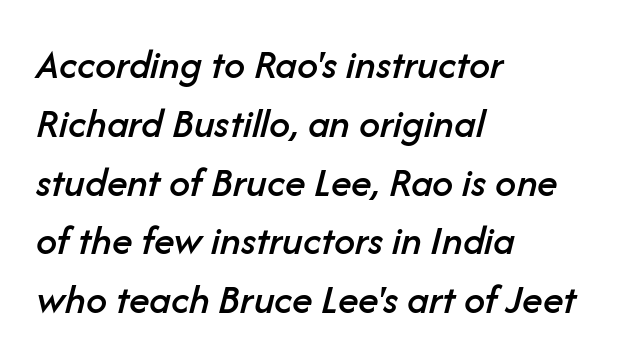
{"italic": "yes", "lean": "right", "slant_degrees": 14, "width": "normal", "stroke_contrast": "low", "x_height": "medium", "monospaced": "no", "underline": "no", "align": "left", "line_spacing": "normal", "line_spacing_ratio": 1.4, "letter_spacing": "normal", "letter_spacing_em": 0.0, "glyph_px": 42}
